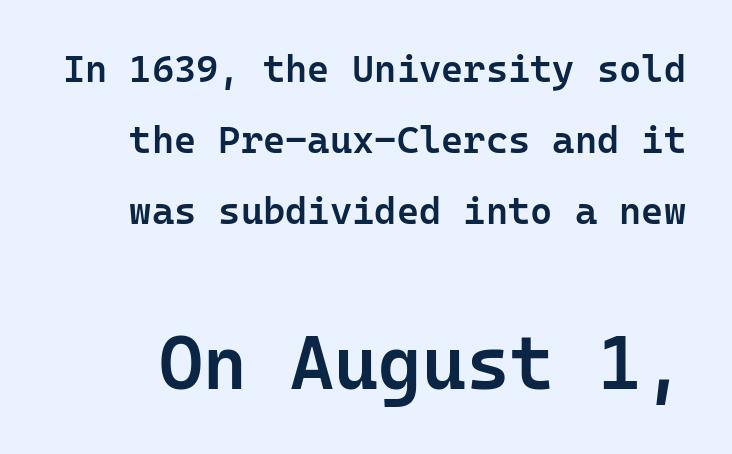
Q: Is the text bold? A: Semi-bold.
Q: Is the text italic (slanted)? A: No, it is upright.
Q: Is the typeface a serif or a sans-serif typeface? A: Sans-serif.
Q: Is the text underlined? A: No.
Q: Is the spacing between letters normal or unusually wide? A: Normal.
Q: Which block of text is set in a larger size, the first (top) or the second (bottom)? A: The second (bottom) one.
Q: Width (condensed, normal, or wide)? A: Normal.
Q: Stroke contrast? A: Low.
Q: x-height? A: Medium.
Q: Monospaced? A: Yes.
